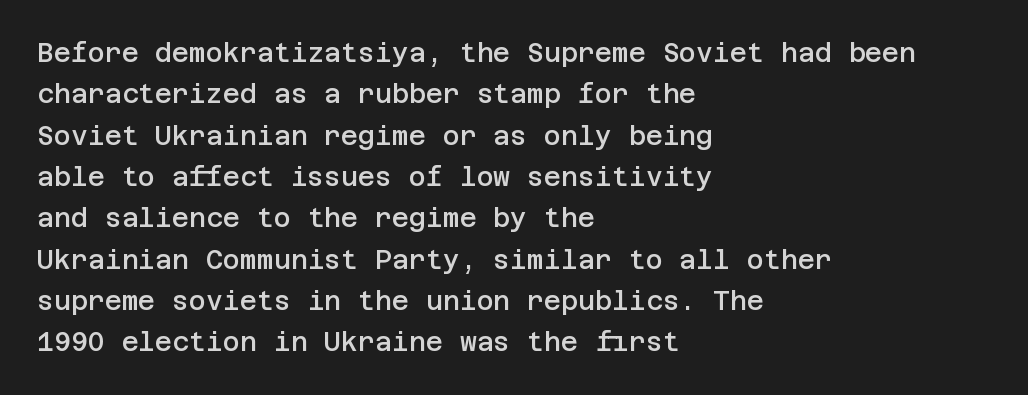
The lines are quadded left. Descenders hang freely into open space. Semibold letterforms, between regular and bold. Observe the ordinary spacing: letters are neighbours, not strangers.
